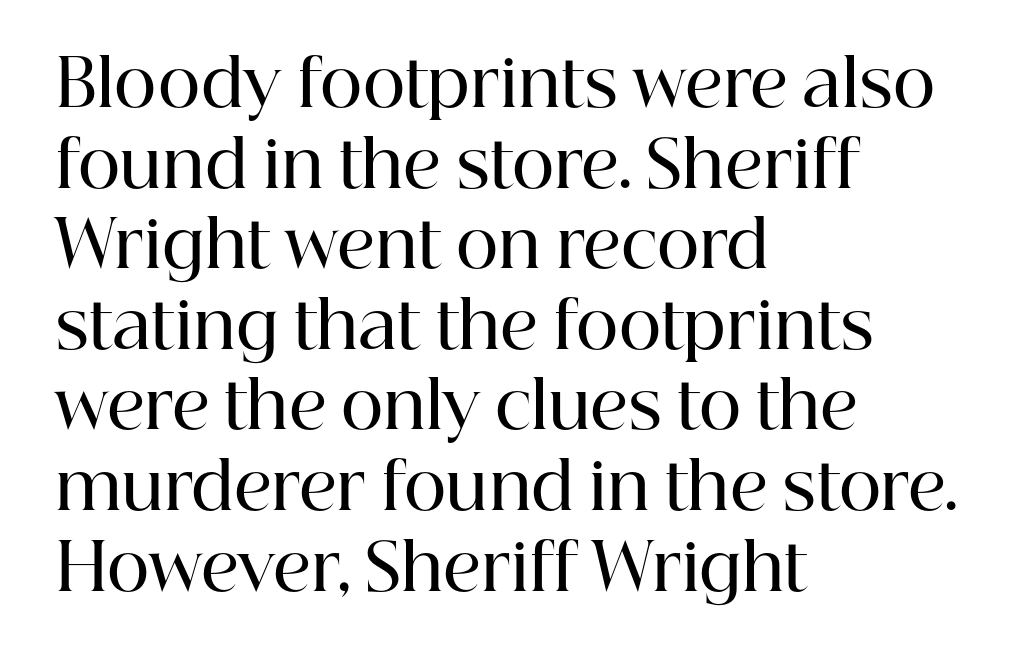
The image shows 65 px semibold serif type, upright; set left-aligned, line spacing 1.24x, normal letter spacing, not underlined; high stroke contrast and a medium x-height.
